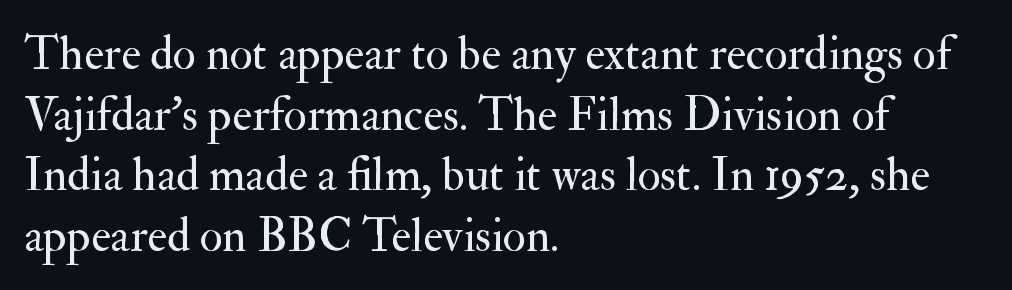
{"serif": "yes", "italic": "no", "bold": "no", "weight": "regular", "width": "normal", "stroke_contrast": "medium", "x_height": "small", "monospaced": "no", "underline": "no", "align": "left", "line_spacing": "normal", "line_spacing_ratio": 1.29, "letter_spacing": "normal", "letter_spacing_em": 0.0, "glyph_px": 47}
